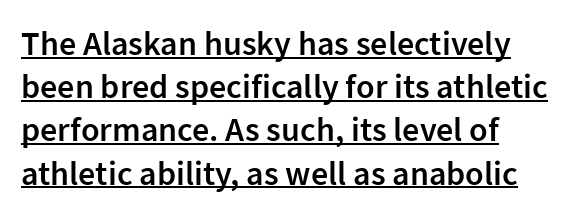
{"serif": "no", "italic": "no", "bold": "semi", "weight": "semibold", "width": "normal", "stroke_contrast": "low", "x_height": "medium", "monospaced": "no", "underline": "yes", "align": "left", "line_spacing": "normal", "line_spacing_ratio": 1.27, "letter_spacing": "normal", "letter_spacing_em": 0.0, "glyph_px": 34}
